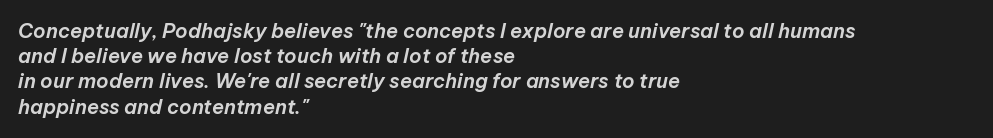
The image shows 20 px text type, italic (leaning right); set left-aligned, normal line spacing (1.26x), normal letter spacing, not underlined.
